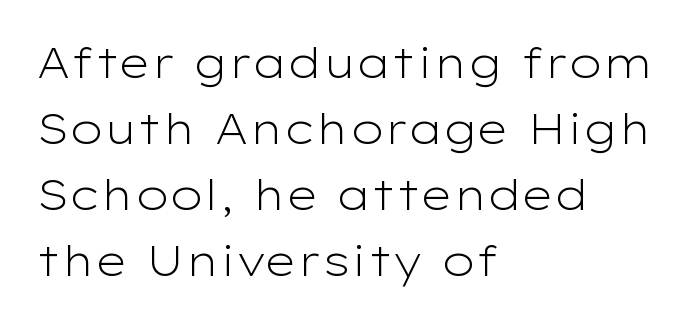
Interline gaps are of average width in this sample. One-word summary of the alignment: left. Here the designer chose a conventional face with non-uniform glyph widths. This rendering leaves character spacing at its baseline value.
